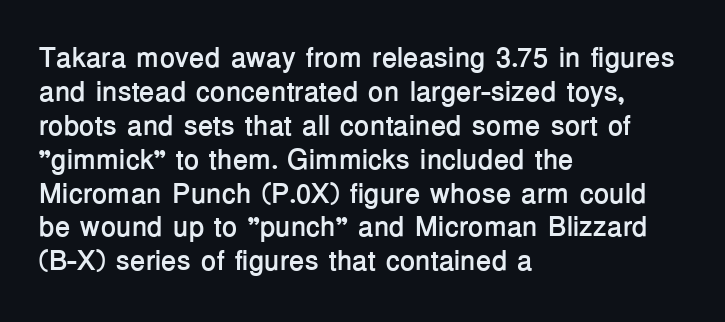
Q: Is the text bold? A: Yes.
Q: Is the text italic (slanted)? A: No, it is upright.
Q: Is the typeface a serif or a sans-serif typeface? A: Sans-serif.
Q: Is the text underlined? A: No.
Q: How is the paragraph aligned? A: Left-aligned.
Q: Is the spacing between letters normal or unusually wide? A: Normal.
Q: Width (condensed, normal, or wide)? A: Normal.
Q: Stroke contrast? A: Low.
Q: x-height? A: Medium.
Q: Monospaced? A: No.
